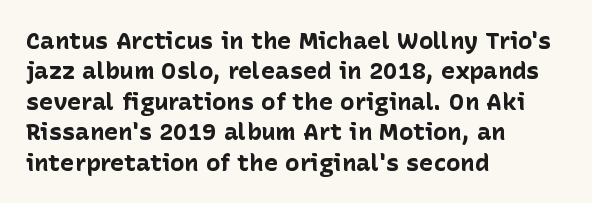
Q: Is the text bold? A: Yes.
Q: Is the text italic (slanted)? A: No, it is upright.
Q: Is the text underlined? A: No.
Q: How is the paragraph aligned? A: Left-aligned.
Q: Is the spacing between letters normal or unusually wide? A: Normal.
Q: Is the spacing between lines tight, normal or loose? A: Normal.
